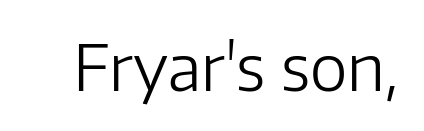
{"serif": "no", "italic": "no", "bold": "no", "weight": "light", "width": "normal", "stroke_contrast": "low", "x_height": "medium", "monospaced": "no", "underline": "no", "letter_spacing": "normal", "letter_spacing_em": 0.0, "glyph_px": 64}
